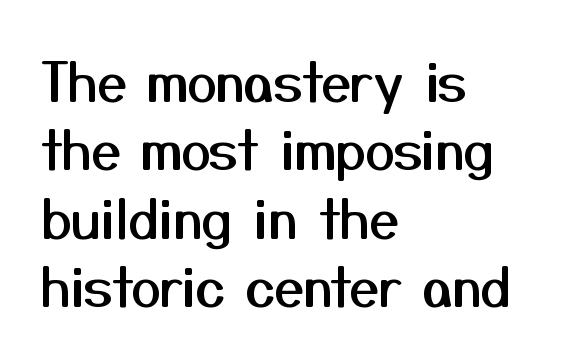
Between one letter and the next there's only the usual sliver of space. Observe the absence of serifs on each vertical stroke in this sample. This sample keeps an unexceptional amount of space between lines. Nope, not italic — everything's standing straight. All the whitespace from short lines collects on the right.
